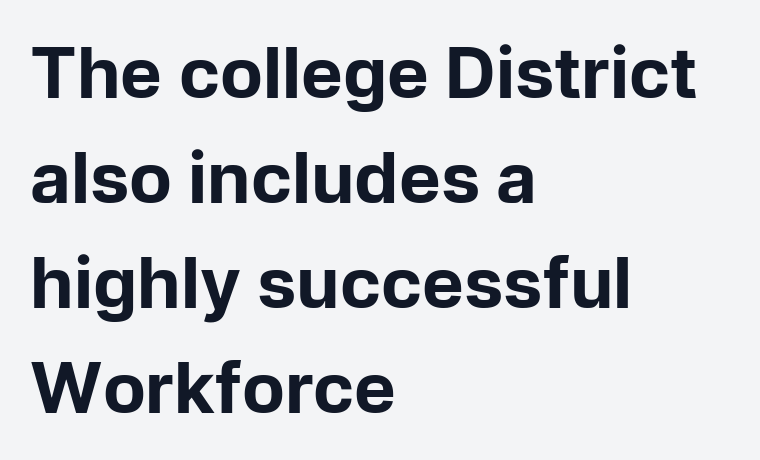
{"serif": "no", "italic": "no", "bold": "yes", "weight": "bold", "width": "normal", "stroke_contrast": "low", "x_height": "medium", "monospaced": "no", "underline": "no", "align": "left", "line_spacing": "normal", "line_spacing_ratio": 1.5, "letter_spacing": "normal", "letter_spacing_em": 0.0, "glyph_px": 70}
